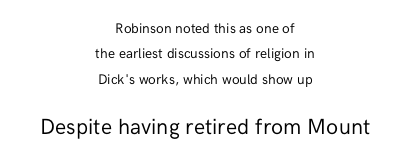
A typesetter would call this zero additional tracking. Unlike italic type, these characters show no tilt at all. The foot of each line stays bare and open. You get the small type first, then a jump to larger type.
